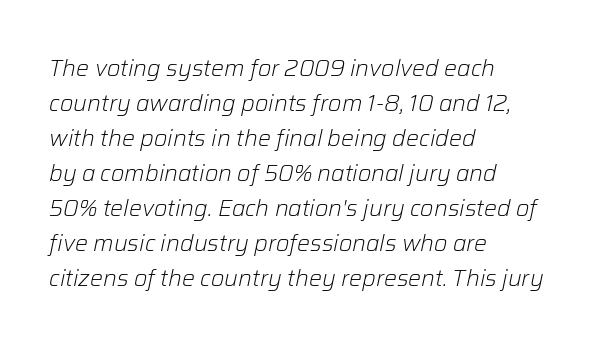
{"italic": "yes", "lean": "right", "slant_degrees": 12, "bold": "no", "underline": "no", "align": "left", "line_spacing": "normal", "line_spacing_ratio": 1.52, "letter_spacing": "normal", "letter_spacing_em": 0.0, "glyph_px": 23}
